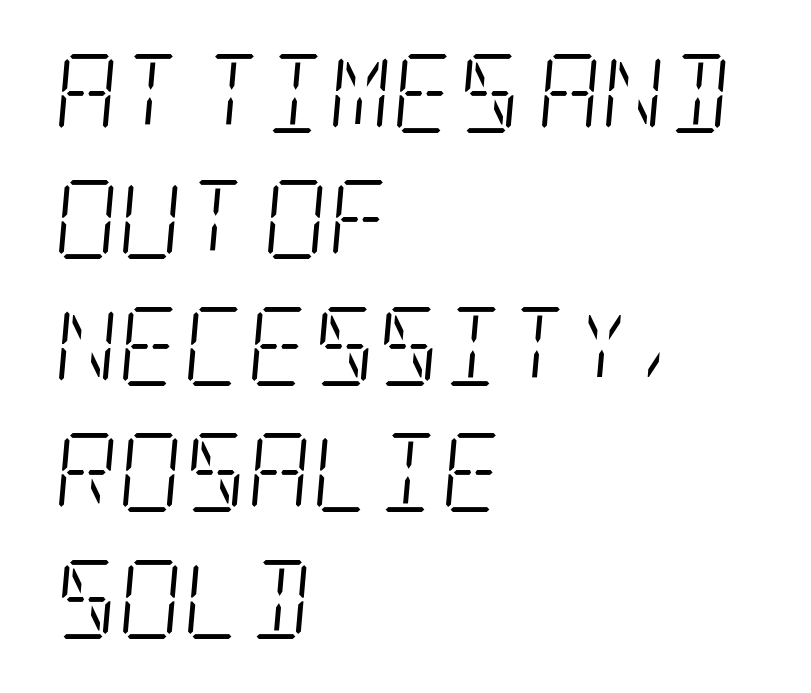
Plain, unruled lines of type. Reading down the column, the eye jumps a familiar distance to each next line. Letter spacing: default. The letters look calm and open, with moderate or lighter stems. Line starts are locked; line ends wander.
